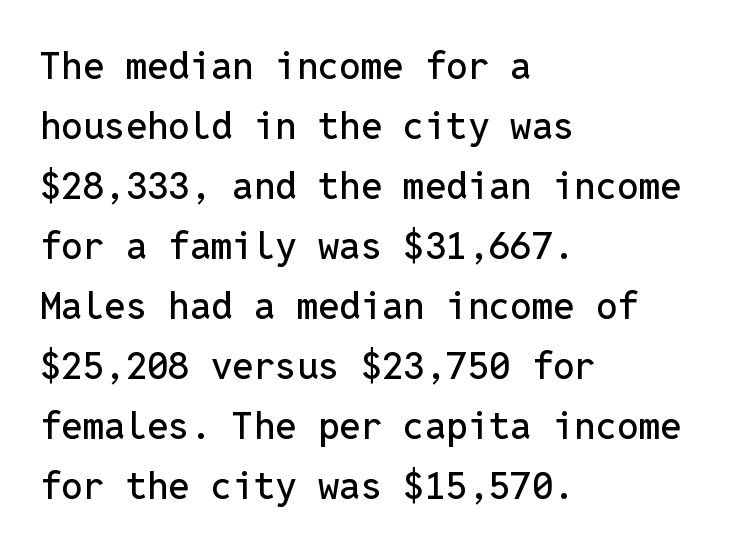
{"serif": "no", "italic": "no", "width": "normal", "stroke_contrast": "low", "x_height": "medium", "monospaced": "yes", "underline": "no", "align": "left", "line_spacing": "normal", "line_spacing_ratio": 1.58, "letter_spacing": "normal", "letter_spacing_em": 0.0, "glyph_px": 38}
